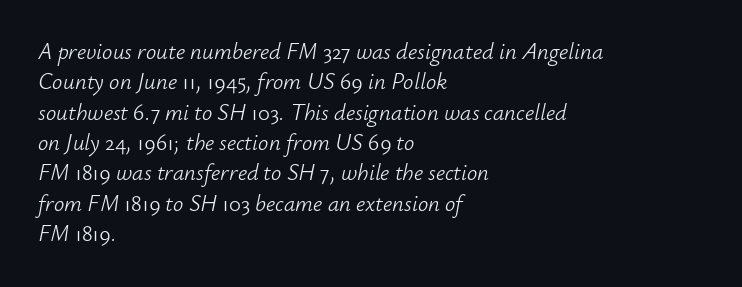
What's the leading like? Ordinary, nothing unusual. The weight tops out at a normal text grade. The gaps between neighbouring characters are ordinary and unremarkable. If you drew a ruler down the left edge, every line would touch it. Plain, unruled lines of type.
